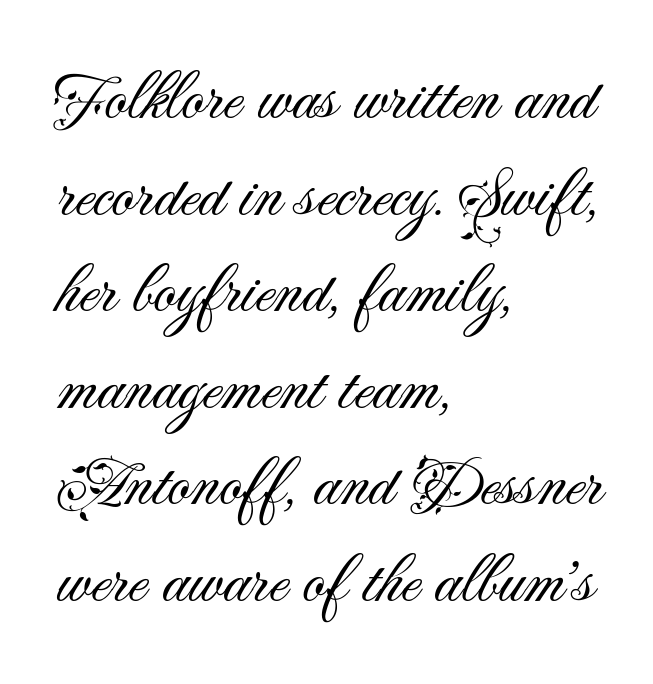
Q: Is the text bold? A: No.
Q: Is the text italic (slanted)? A: Yes.
Q: Is the typeface a serif or a sans-serif typeface? A: Sans-serif.
Q: Is the text underlined? A: No.
Q: How is the paragraph aligned? A: Left-aligned.
Q: Is the spacing between letters normal or unusually wide? A: Normal.
Q: Is the spacing between lines tight, normal or loose? A: Normal.
Q: Width (condensed, normal, or wide)? A: Normal.
Q: Stroke contrast? A: Medium.
Q: x-height? A: Small.
Q: Monospaced? A: No.
